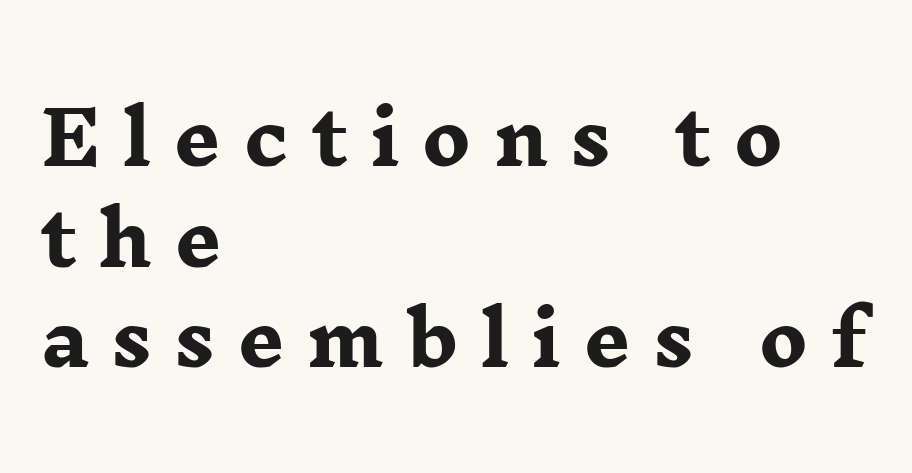
Q: Is the text bold? A: Yes.
Q: Is the text italic (slanted)? A: No, it is upright.
Q: Is the typeface a serif or a sans-serif typeface? A: Serif.
Q: Is the text underlined? A: No.
Q: How is the paragraph aligned? A: Left-aligned.
Q: Is the spacing between letters normal or unusually wide? A: Unusually wide.
Q: Is the spacing between lines tight, normal or loose? A: Normal.
Q: Width (condensed, normal, or wide)? A: Wide.
Q: Stroke contrast? A: Low.
Q: x-height? A: Medium.
Q: Monospaced? A: No.
